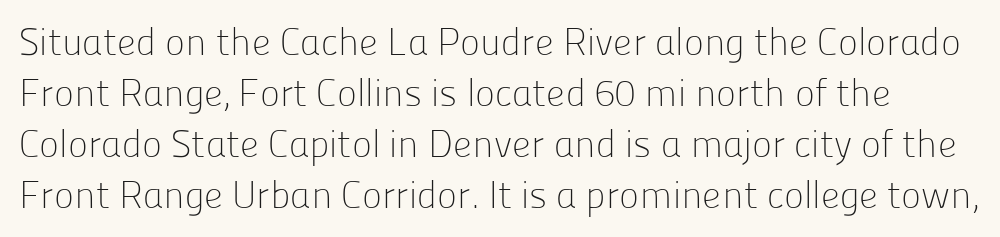
The passage shown is typed in a proportional face where columns would drift. To sum up the face: it is a sans, with no serifs. The type is set solid horizontally, with unmodified tracking. If you measured baseline to baseline, you'd find a middling distance. The string is rendered with underlining switched off.
